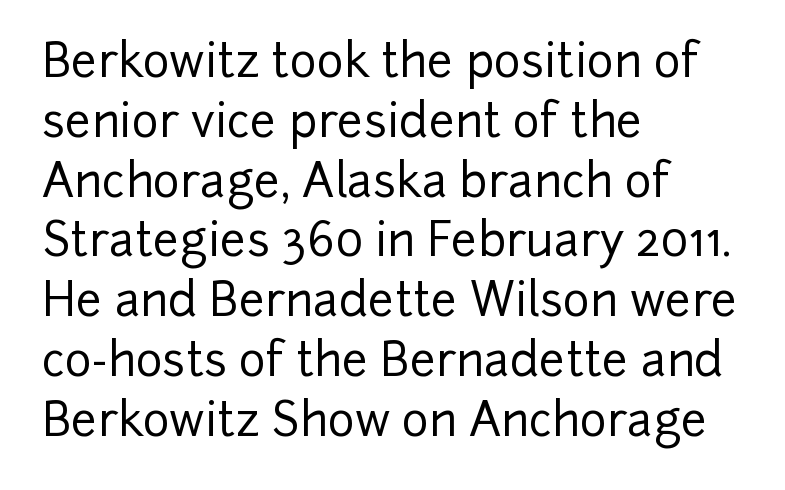
The image shows 46 px sans-serif type, upright; set left-aligned, normal line spacing (1.3x), normal letter spacing, not underlined; low stroke contrast and a medium x-height.
